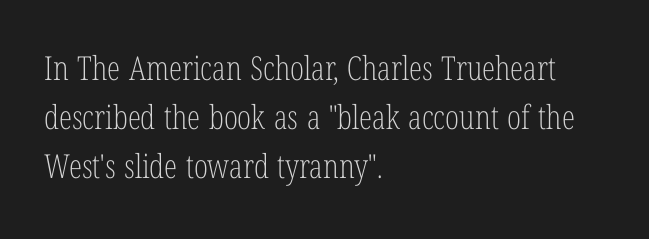
{"serif": "yes", "italic": "no", "bold": "no", "weight": "light", "width": "condensed", "stroke_contrast": "low", "x_height": "medium", "monospaced": "no", "underline": "no", "align": "left", "line_spacing": "normal", "line_spacing_ratio": 1.48, "letter_spacing": "normal", "letter_spacing_em": 0.0, "glyph_px": 33}
